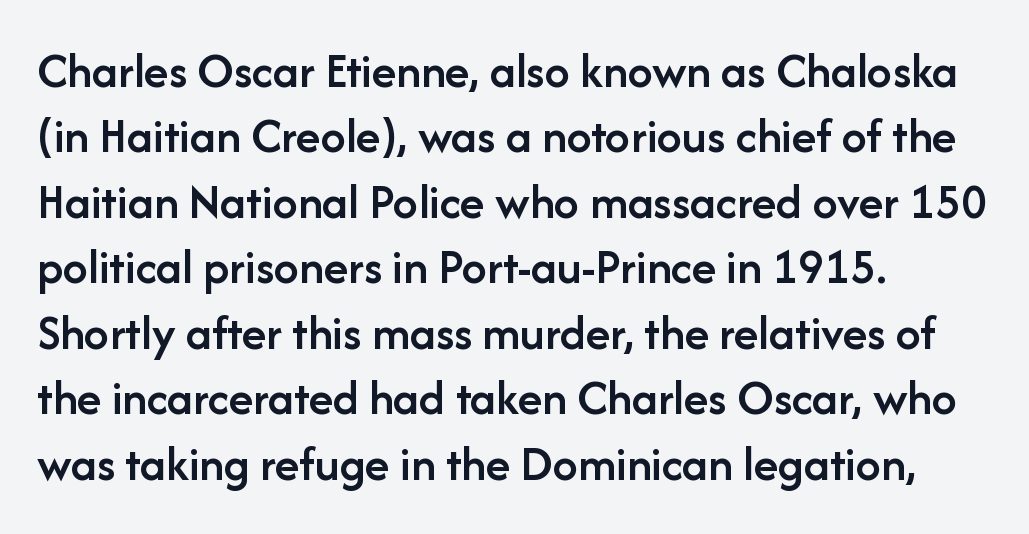
The line-height multiplier appears to be the usual default. The lettering stays uniformly vertical, giving the passage a roman look. Nope, no serifs anywhere on these letters. Horizontally, the lines are justified to the leading edge only. Unmarked baselines from the first word to the last.
